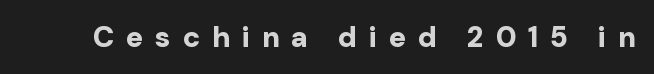
The image shows 29 px bold sans-serif type, upright; set unusually wide letter spacing (+0.41 em), not underlined; low stroke contrast and a medium x-height.
